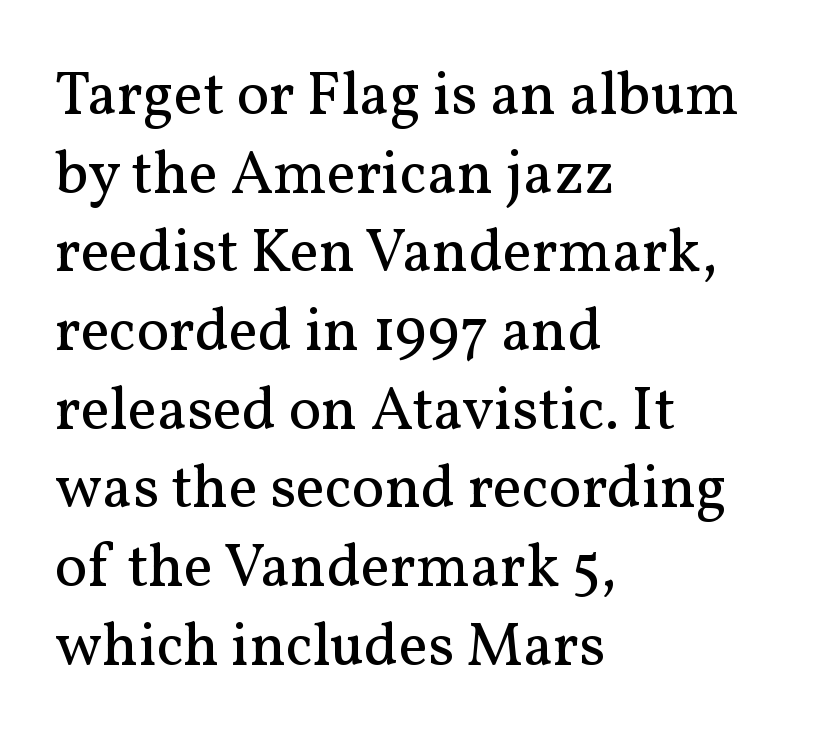
The rendering uses natural spacing where letterforms have individual widths. The block of text has a typical density, with ordinary space between rows. Examine the stroke ends and you'll spot serifs. The specimen reads as upright at a glance.
